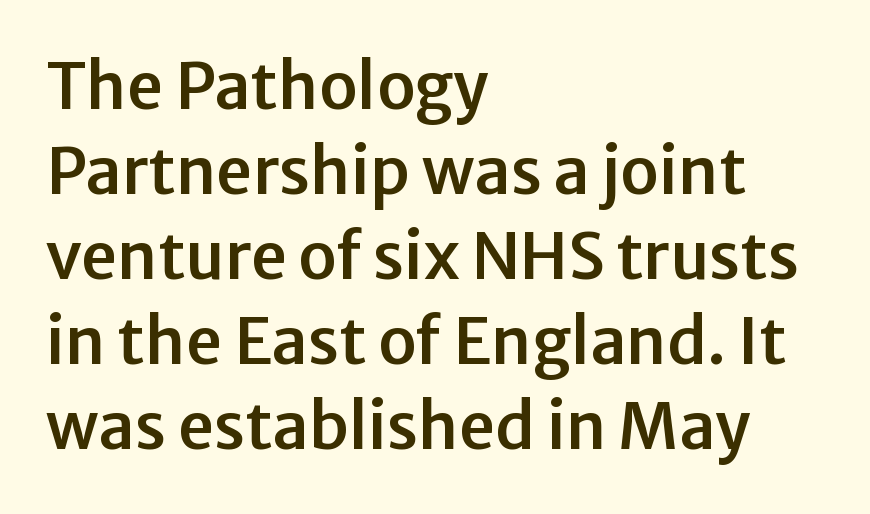
{"serif": "no", "italic": "no", "width": "normal", "stroke_contrast": "low", "x_height": "medium", "monospaced": "no", "underline": "no", "align": "left", "line_spacing": "normal", "line_spacing_ratio": 1.33, "letter_spacing": "normal", "letter_spacing_em": 0.0, "glyph_px": 64}
